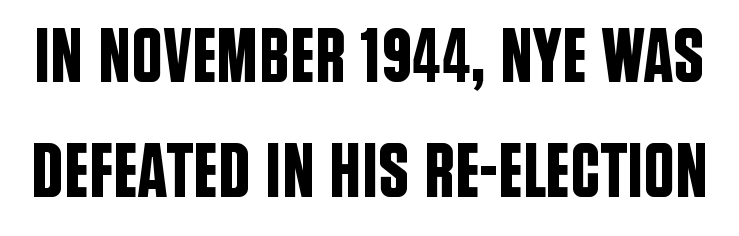
Inter-character spacing is left at the font's built-in metrics. Upright lettering throughout. Grotesque or geometric, the face here clearly has no serifs. The specimen omits any rule beneath the text block's lines. The lines sit at an ordinary, default distance from one another.
